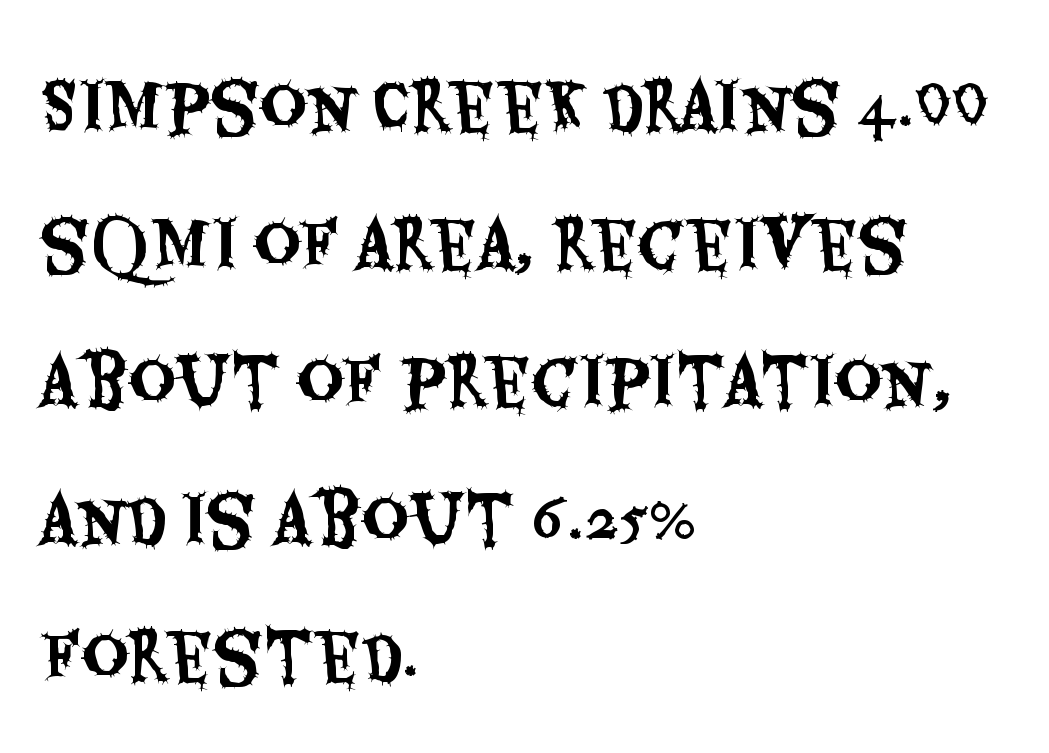
Q: Is the text italic (slanted)? A: No, it is upright.
Q: Is the typeface a serif or a sans-serif typeface? A: Sans-serif.
Q: Is the text underlined? A: No.
Q: How is the paragraph aligned? A: Left-aligned.
Q: Is the spacing between letters normal or unusually wide? A: Normal.
Q: Is the spacing between lines tight, normal or loose? A: Loose.
Q: Width (condensed, normal, or wide)? A: Condensed.
Q: Stroke contrast? A: Medium.
Q: x-height? A: Large.
Q: Monospaced? A: No.
